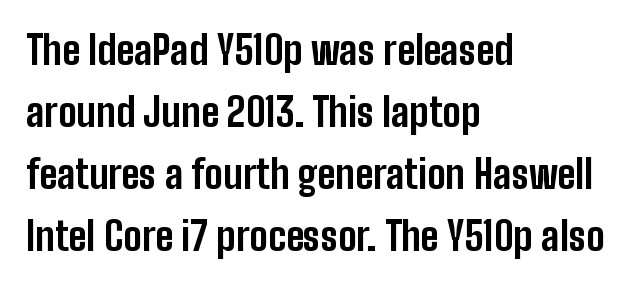
The compositor pushed each line to the left boundary. Clear beneath every line of the passage. Regarding leading, the lines here are spaced in the standard way. The glyphs in this specimen are sans serif. Strokes here are thick enough to call this a true bold.
